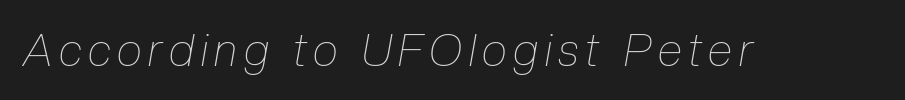
The image shows 45 px thin, condensed type, italic (leaning right); set not underlined; low stroke contrast and a medium x-height.
